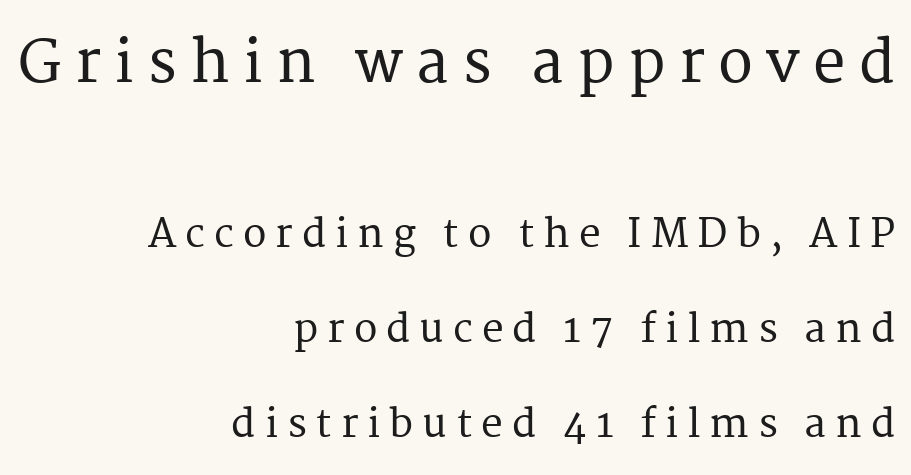
Does the lettering tilt? It doesn't — this is upright. Compare the two chunks: the upper has the greater cap height. Proportional: the letters do not fall into vertical columns. Short note: letters widely spaced. Whoever set this chose breathing room over compactness in the vertical rhythm.
